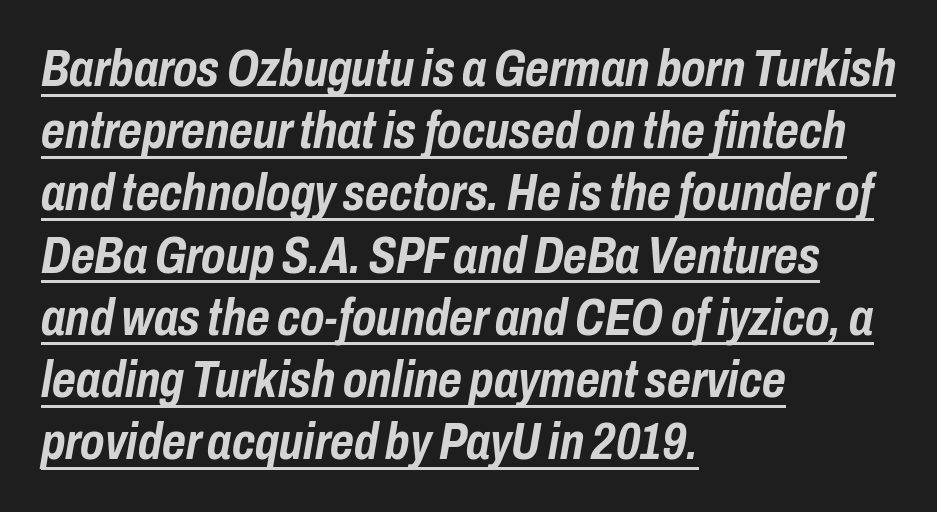
A student would call this left alignment; a typographer would say flush left, rag right. This sample has the flowing, uneven cadence of proportional lettering. Typesetter's note: full bold, strokes at maximum text heaviness. Underline: present. When letters slant like this, we call the style italic.
